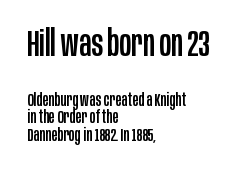
{"serif": "no", "italic": "no", "width": "condensed", "stroke_contrast": "low", "x_height": "large", "monospaced": "no", "underline": "no", "align": "left", "line_spacing": "tight", "line_spacing_ratio": 0.97, "letter_spacing": "normal", "letter_spacing_em": 0.0, "larger_block": "first", "size_ratio": 2.0, "glyph_px": 36}
